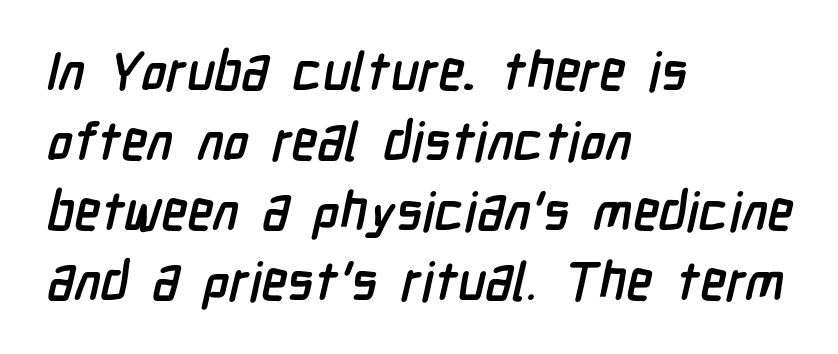
{"serif": "no", "bold": "yes", "weight": "semibold", "width": "condensed", "stroke_contrast": "low", "x_height": "medium", "monospaced": "no", "underline": "no", "align": "left", "line_spacing": "normal", "line_spacing_ratio": 1.32, "letter_spacing": "normal", "letter_spacing_em": 0.0, "glyph_px": 53}
